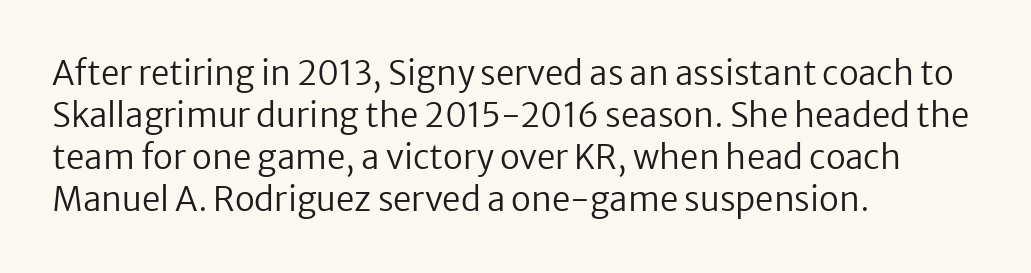
{"serif": "no", "italic": "no", "bold": "no", "weight": "regular", "width": "normal", "stroke_contrast": "low", "x_height": "medium", "monospaced": "no", "underline": "no", "align": "left", "line_spacing": "normal", "line_spacing_ratio": 1.27, "letter_spacing": "normal", "letter_spacing_em": 0.0, "glyph_px": 33}
